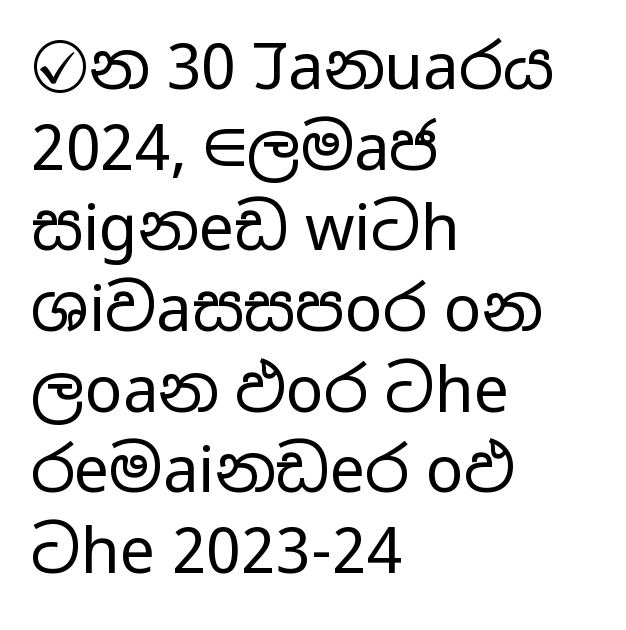
Q: Is the text bold? A: No.
Q: Is the text italic (slanted)? A: No, it is upright.
Q: Is the typeface a serif or a sans-serif typeface? A: Sans-serif.
Q: Is the text underlined? A: No.
Q: How is the paragraph aligned? A: Left-aligned.
Q: Is the spacing between letters normal or unusually wide? A: Normal.
Q: Is the spacing between lines tight, normal or loose? A: Normal.
Q: Width (condensed, normal, or wide)? A: Wide.
Q: Stroke contrast? A: Low.
Q: x-height? A: Medium.
Q: Monospaced? A: No.
